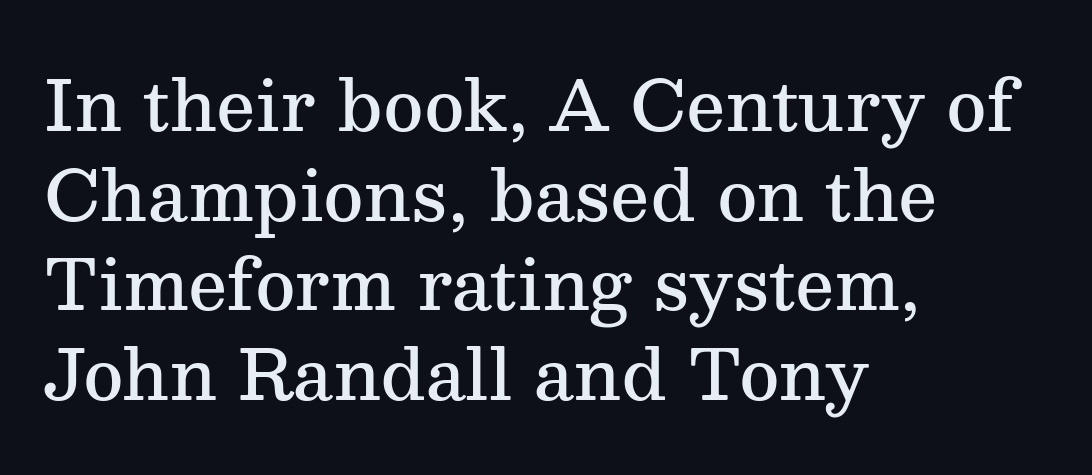
The image shows 69 px semibold serif type, upright; set left-aligned, normal line spacing (1.3x), normal letter spacing, not underlined; medium stroke contrast and a medium x-height.
